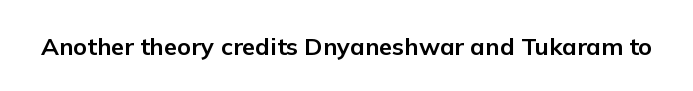
The image shows 24 px bold type, upright; set normal letter spacing, not underlined.
